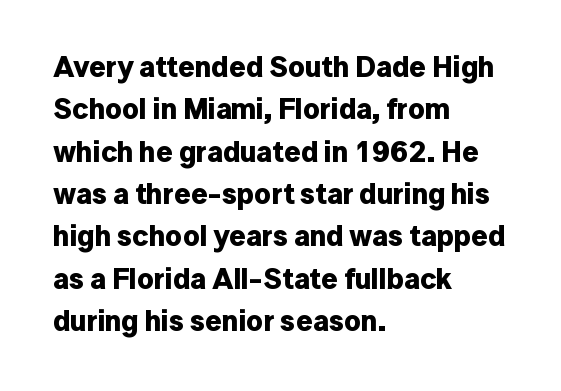
Honestly, the letter spacing is just normal — you wouldn't notice it. When letters stand straight like this, we call the style roman or upright. Unlike a traditional serif, this face leaves its strokes unadorned. The rendering uses natural spacing where letterforms have individual widths.
